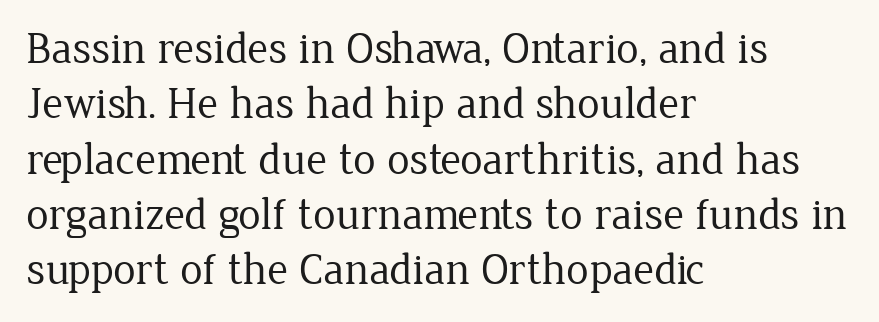
{"serif": "yes", "italic": "no", "bold": "no", "weight": "regular", "width": "normal", "stroke_contrast": "low", "x_height": "medium", "monospaced": "no", "underline": "no", "align": "left", "line_spacing_ratio": 1.23, "letter_spacing": "normal", "letter_spacing_em": 0.0, "glyph_px": 45}
